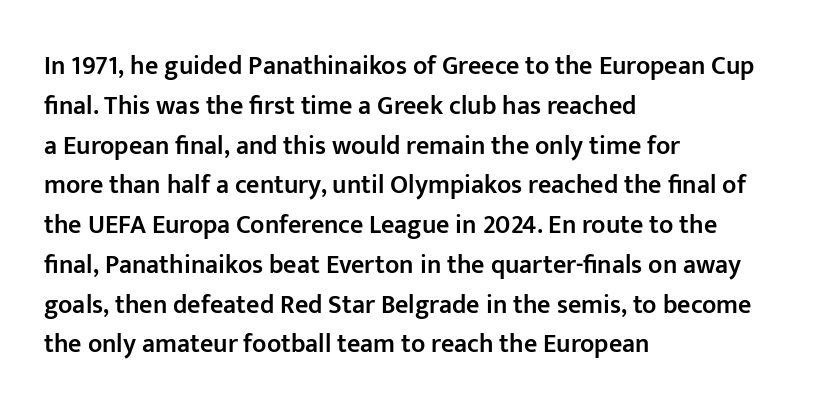
{"italic": "no", "bold": "semi", "underline": "no", "align": "left", "line_spacing": "normal", "line_spacing_ratio": 1.53, "letter_spacing": "normal", "letter_spacing_em": 0.0, "glyph_px": 26}
